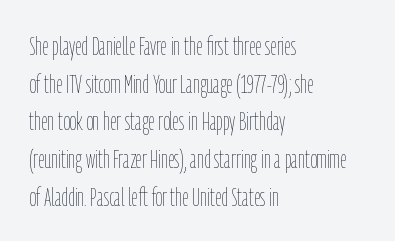
The image shows 26 px text type, upright; set left-aligned, normal line spacing (1.45x), normal letter spacing, not underlined.
